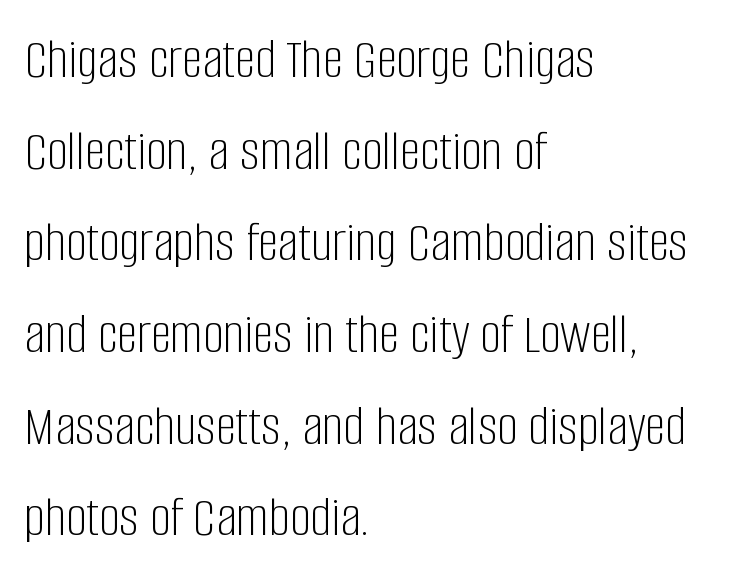
Q: Is the text bold? A: No.
Q: Is the text italic (slanted)? A: No, it is upright.
Q: Is the typeface a serif or a sans-serif typeface? A: Sans-serif.
Q: Is the text underlined? A: No.
Q: How is the paragraph aligned? A: Left-aligned.
Q: Is the spacing between letters normal or unusually wide? A: Normal.
Q: Is the spacing between lines tight, normal or loose? A: Normal.
Q: Width (condensed, normal, or wide)? A: Condensed.
Q: Stroke contrast? A: Low.
Q: x-height? A: Large.
Q: Monospaced? A: No.
